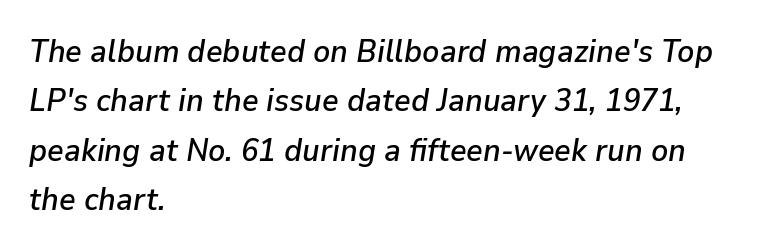
The image shows 32 px text type, italic (leaning right); set left-aligned, normal line spacing (1.54x), normal letter spacing, not underlined; low stroke contrast and a medium x-height.
